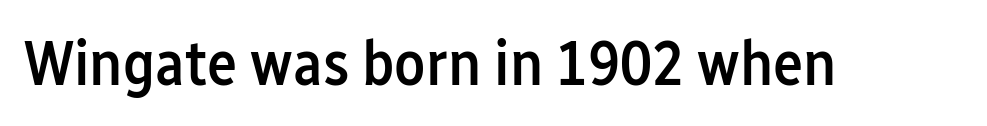
The type sits square on the baseline with zero lean. The face used here is proportionally spaced, like ordinary book or web type. Is the type bold? Partly — it's a semibold, heavier than regular but not fully bold. Standard letterfit; no display-style spreading of the glyphs.
